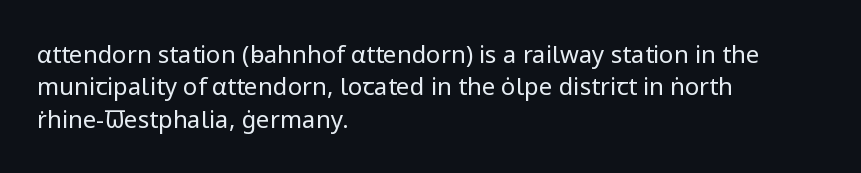
The image shows 24 px text type, upright; set left-aligned, normal line spacing (1.35x), normal letter spacing, not underlined.
